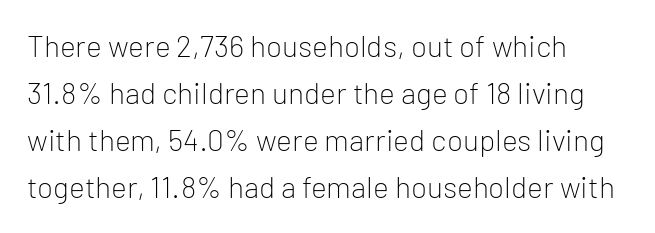
The image shows 30 px light sans-serif type, upright; set left-aligned, normal line spacing (1.57x), normal letter spacing, not underlined; low stroke contrast and a medium x-height.
